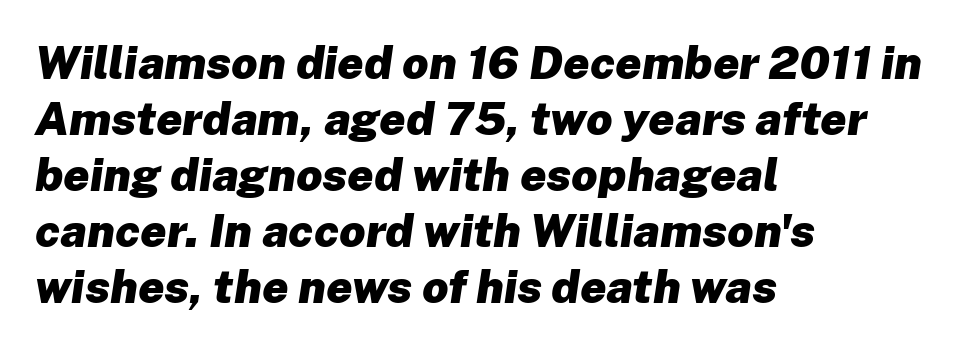
The image shows 46 px heavy type, italic (leaning right); set left-aligned, line spacing 1.22x, normal letter spacing, not underlined; low stroke contrast and a medium x-height.
